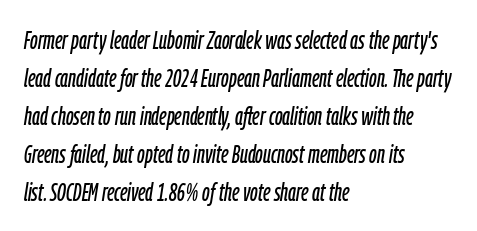
Q: Is the text italic (slanted)? A: Yes, it leans right by about 9 degrees.
Q: Is the text underlined? A: No.
Q: How is the paragraph aligned? A: Left-aligned.
Q: Is the spacing between letters normal or unusually wide? A: Normal.
Q: Is the spacing between lines tight, normal or loose? A: Normal.
